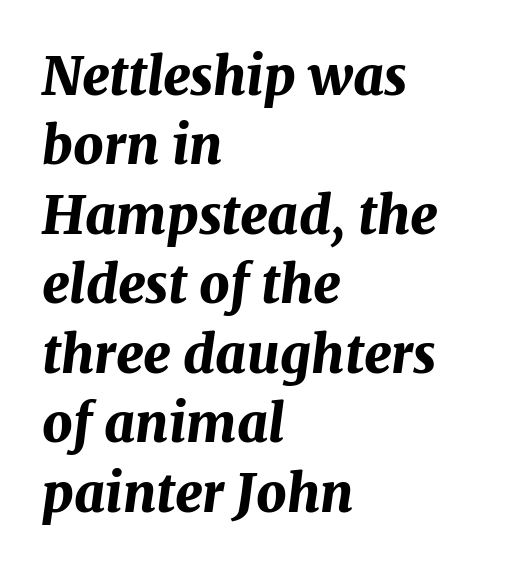
Q: Is the text bold? A: Yes.
Q: Is the text italic (slanted)? A: Yes, it leans right by about 7 degrees.
Q: Is the text underlined? A: No.
Q: How is the paragraph aligned? A: Left-aligned.
Q: Is the spacing between letters normal or unusually wide? A: Normal.
Q: Is the spacing between lines tight, normal or loose? A: Normal.
Q: Width (condensed, normal, or wide)? A: Normal.
Q: Stroke contrast? A: Medium.
Q: x-height? A: Medium.
Q: Monospaced? A: No.
